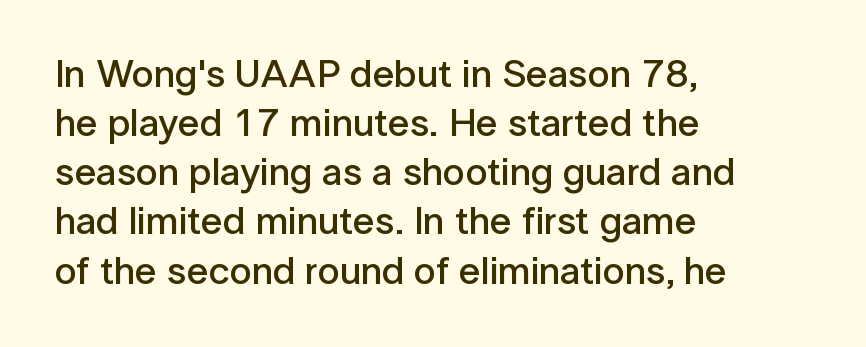
The specimen reads as upright at a glance. Regular leading. Left-aligned paragraph, ragged on the right. Typesetter's note: demi weight, one step under bold. Classification — sans serif. Students, note that the glyphs here touch the page at normal intervals.
